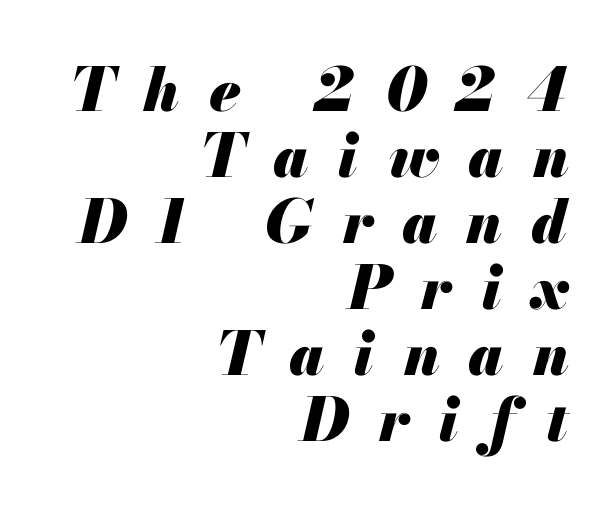
{"italic": "yes", "lean": "right", "slant_degrees": 13, "bold": "yes", "weight": "heavy", "width": "normal", "stroke_contrast": "medium", "x_height": "small", "monospaced": "no", "underline": "no", "align": "right", "line_spacing": "tight", "line_spacing_ratio": 1.1, "letter_spacing": "wide", "letter_spacing_em": 0.49, "glyph_px": 60}
